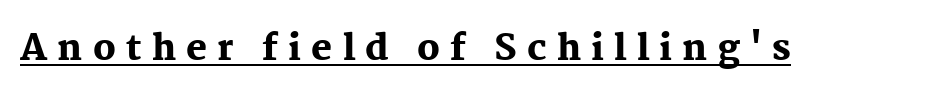
{"serif": "yes", "italic": "no", "bold": "yes", "weight": "heavy", "width": "normal", "stroke_contrast": "medium", "x_height": "medium", "monospaced": "no", "underline": "yes", "letter_spacing": "wide", "letter_spacing_em": 0.29, "glyph_px": 35}
